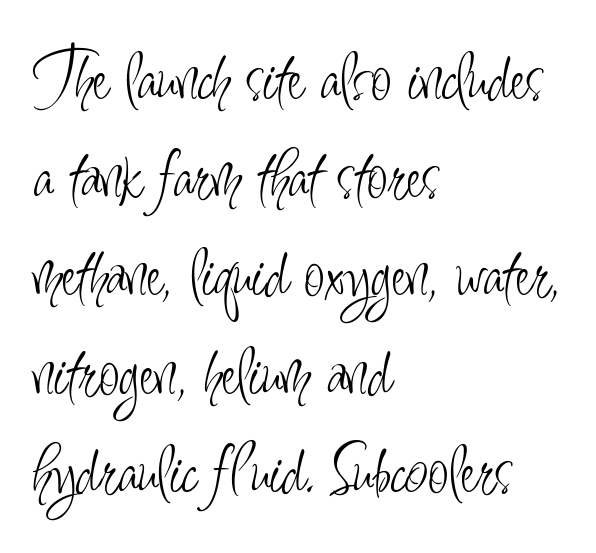
{"serif": "no", "bold": "no", "weight": "light", "width": "condensed", "stroke_contrast": "low", "x_height": "small", "monospaced": "no", "underline": "no", "align": "left", "line_spacing": "normal", "line_spacing_ratio": 1.31, "letter_spacing": "normal", "letter_spacing_em": 0.0, "glyph_px": 75}
